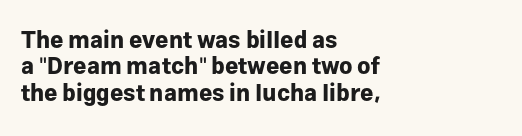
Check under the words: just untouched page. Does the lettering tilt? It doesn't — this is upright. The ragged edge is on the right, which tells us the setting is flush left. Notice how thick the strokes are: this is what a full bold looks like. What stands out about the letter spacing? Nothing — it is the standard amount.
